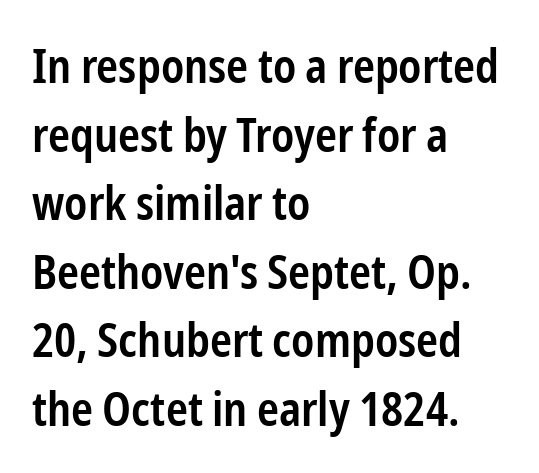
The font family rendered here belongs to the sans-serif group. The passage shown has conventional tracking throughout. Character widths vary here, with narrow letters taking less room than wide ones. Baseline-to-baseline distance is the conventional proportion of letter height. Nobody drew a line under any word here. Leftover space on each line is placed entirely after the last word.
